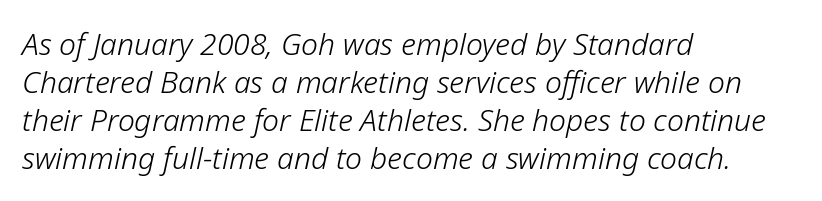
The image shows 30 px light type, italic (leaning right); set left-aligned, normal line spacing (1.27x), normal letter spacing, not underlined; low stroke contrast and a medium x-height.
